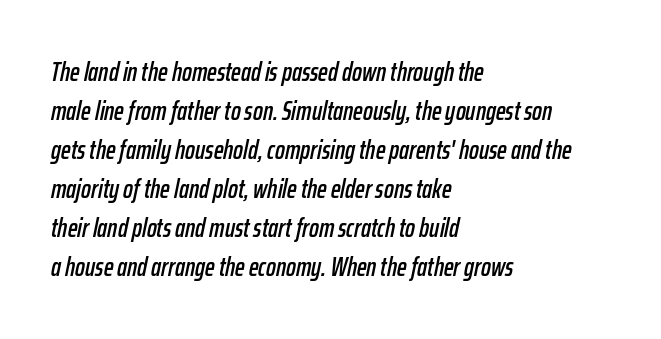
Q: Is the text italic (slanted)? A: Yes, it leans right by about 12 degrees.
Q: Is the text underlined? A: No.
Q: How is the paragraph aligned? A: Left-aligned.
Q: Is the spacing between letters normal or unusually wide? A: Normal.
Q: Is the spacing between lines tight, normal or loose? A: Normal.
